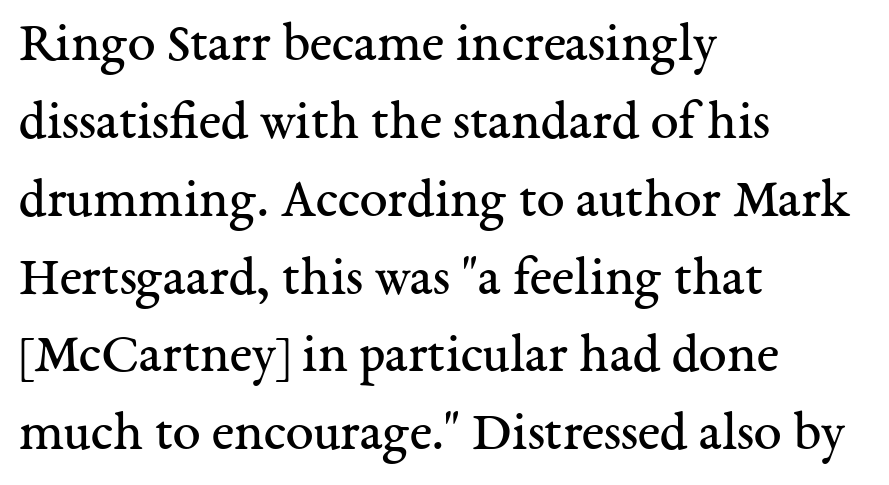
Varying glyph widths throughout — classic text-font behaviour. This rendering features lettering with no underline. This is roman type, the default non-slanted kind. Words appear dense and cohesive because spacing is normal. The paragraph shown leans on its left margin.
